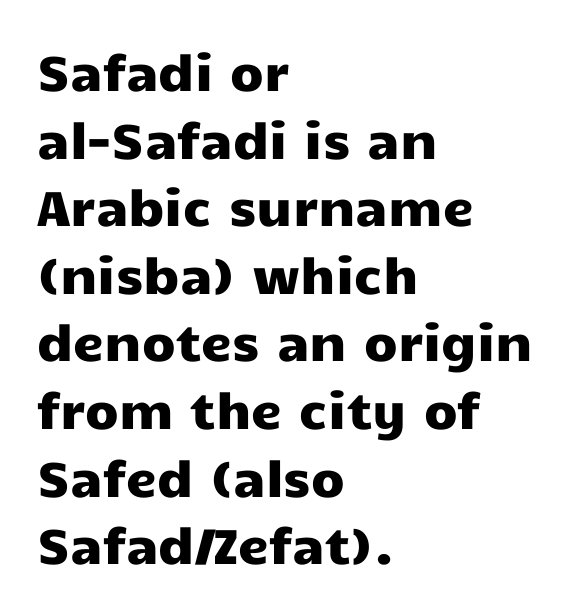
{"serif": "no", "italic": "no", "width": "wide", "stroke_contrast": "low", "x_height": "medium", "monospaced": "no", "underline": "no", "align": "left", "line_spacing": "normal", "line_spacing_ratio": 1.38, "letter_spacing": "normal", "letter_spacing_em": 0.0, "glyph_px": 49}
